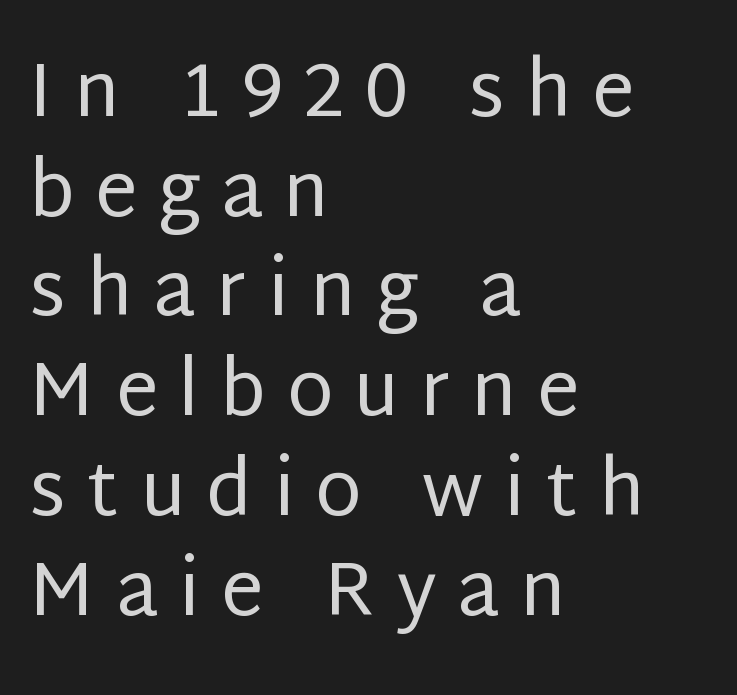
Q: Is the text bold? A: No.
Q: Is the text italic (slanted)? A: No, it is upright.
Q: Is the typeface a serif or a sans-serif typeface? A: Sans-serif.
Q: Is the text underlined? A: No.
Q: How is the paragraph aligned? A: Left-aligned.
Q: Is the spacing between letters normal or unusually wide? A: Unusually wide.
Q: Is the spacing between lines tight, normal or loose? A: Normal.
Q: Width (condensed, normal, or wide)? A: Normal.
Q: Stroke contrast? A: Low.
Q: x-height? A: Large.
Q: Monospaced? A: No.
